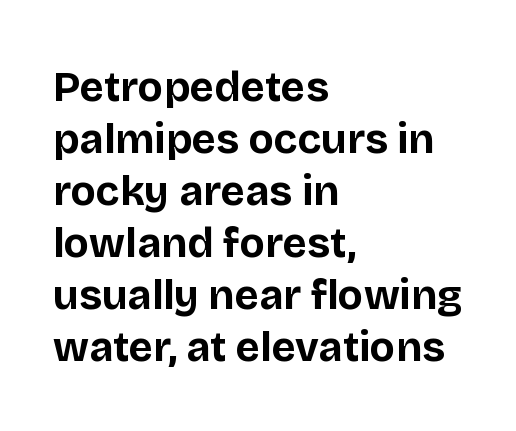
{"serif": "no", "italic": "no", "bold": "yes", "weight": "bold", "width": "normal", "stroke_contrast": "low", "x_height": "large", "monospaced": "no", "underline": "no", "align": "left", "line_spacing_ratio": 1.24, "letter_spacing": "normal", "letter_spacing_em": 0.0, "glyph_px": 42}
